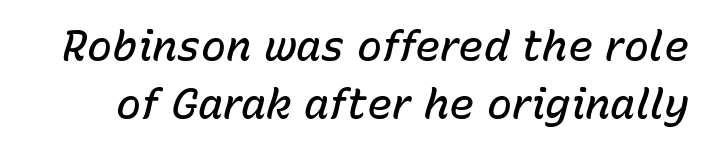
The image shows 42 px semibold type, italic (leaning right); set normal line spacing (1.37x), normal letter spacing, not underlined; low stroke contrast and a medium x-height.
